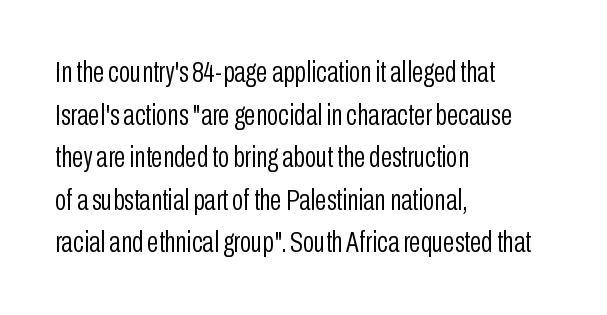
Q: Is the text bold? A: No.
Q: Is the text italic (slanted)? A: No, it is upright.
Q: Is the typeface a serif or a sans-serif typeface? A: Sans-serif.
Q: Is the text underlined? A: No.
Q: How is the paragraph aligned? A: Left-aligned.
Q: Is the spacing between letters normal or unusually wide? A: Normal.
Q: Is the spacing between lines tight, normal or loose? A: Normal.
Q: Width (condensed, normal, or wide)? A: Condensed.
Q: Stroke contrast? A: Low.
Q: x-height? A: Medium.
Q: Monospaced? A: No.
